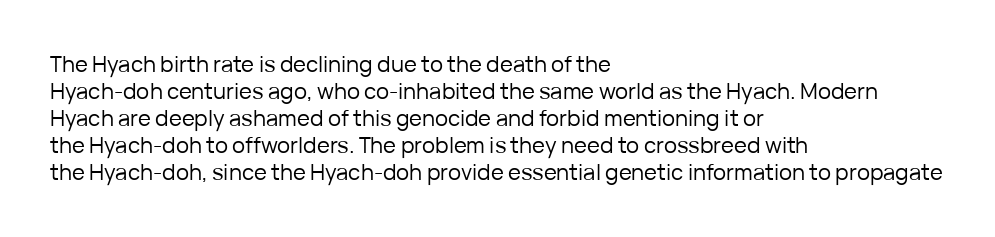
The image shows 22 px text type, upright; set left-aligned, line spacing 1.23x, normal letter spacing, not underlined.
